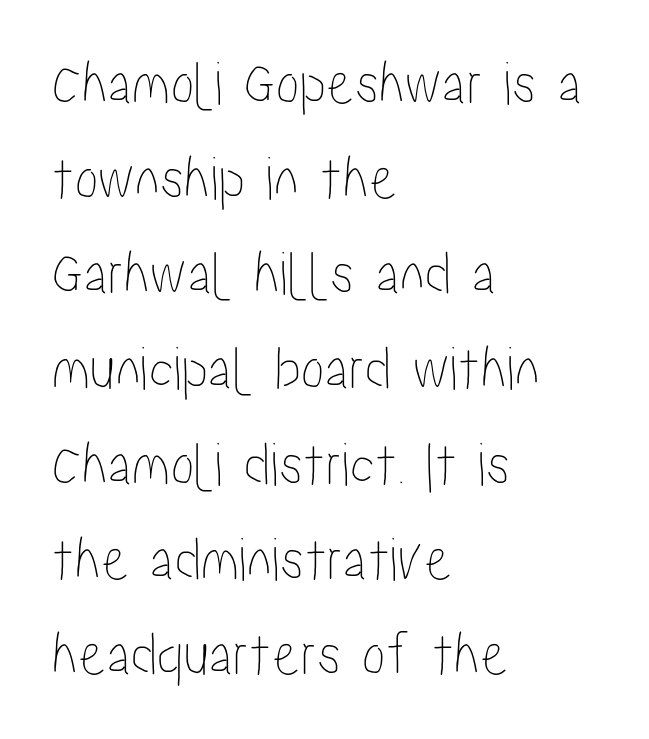
Designer's note — italics off, roman on. Students, note that the glyphs here touch the page at normal intervals. Do the characters align in a grid? No, the font is proportional. The lines are quadded left.
